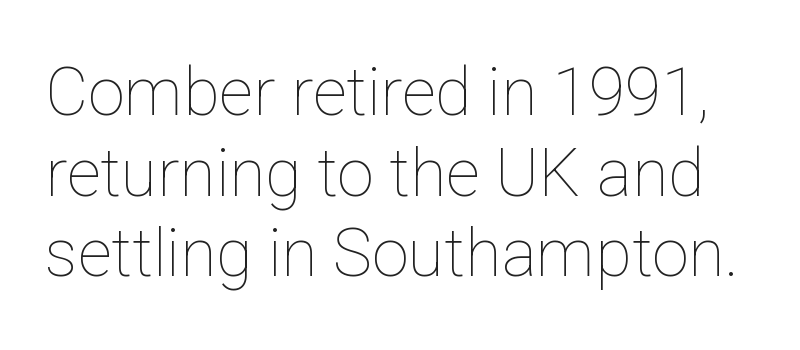
The lettering holds an erect, upright posture throughout. Is this a fixed-width face? No — the glyphs have proportional, varying widths. Inter-character spacing is left at the font's built-in metrics. The area under the type is left untouched. Summary of weight: not heavy and not bold.
